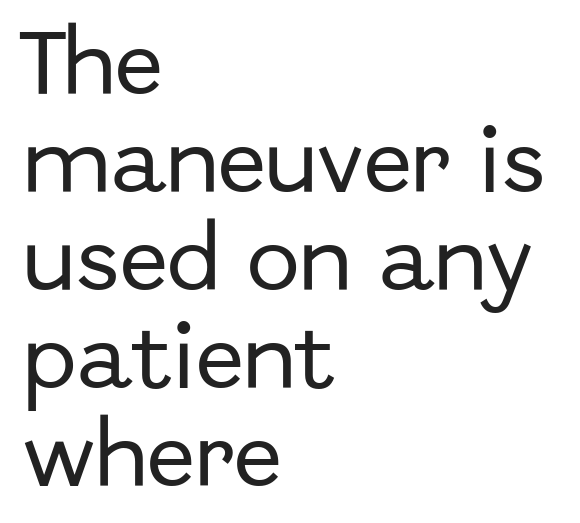
Q: Is the text italic (slanted)? A: No, it is upright.
Q: Is the typeface a serif or a sans-serif typeface? A: Sans-serif.
Q: Is the text underlined? A: No.
Q: How is the paragraph aligned? A: Left-aligned.
Q: Is the spacing between letters normal or unusually wide? A: Normal.
Q: Is the spacing between lines tight, normal or loose? A: Normal.
Q: Width (condensed, normal, or wide)? A: Normal.
Q: Stroke contrast? A: Low.
Q: x-height? A: Medium.
Q: Monospaced? A: No.
